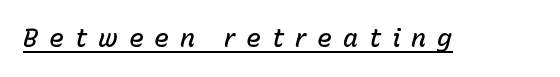
The image shows 25 px text type, italic (leaning right); set unusually wide letter spacing (+0.43 em), underlined.
